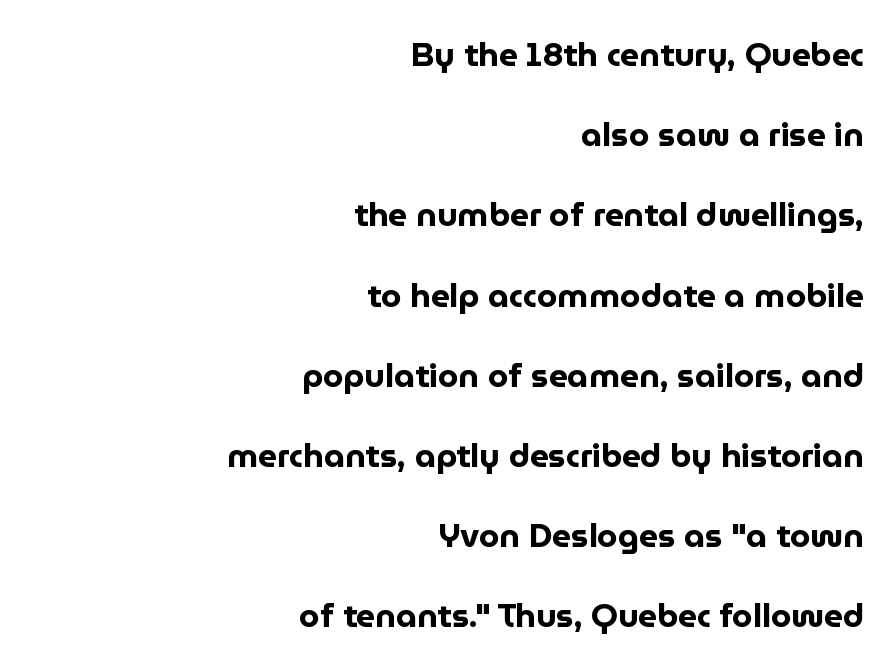
The image shows 33 px bold sans-serif type, upright; set right-aligned, loose line spacing (2.43x), normal letter spacing, not underlined; low stroke contrast and a medium x-height.
